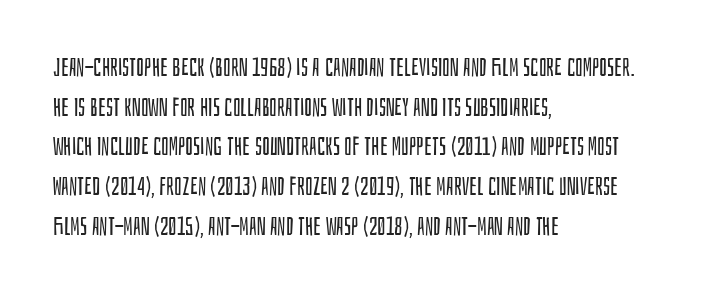
No italicization has been applied; the sample stays upright. Which margin do the lines hug? The left one — the right edge is uneven. Interline gaps are of average width in this sample. Descender tails drop into unmarked territory.
